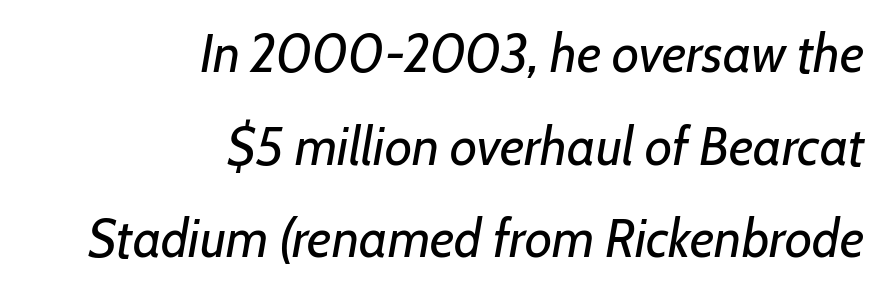
{"italic": "yes", "lean": "right", "slant_degrees": 7, "bold": "no", "weight": "regular", "width": "normal", "stroke_contrast": "low", "x_height": "medium", "monospaced": "no", "underline": "no", "align": "right", "line_spacing_ratio": 1.75, "letter_spacing": "normal", "letter_spacing_em": 0.0, "glyph_px": 53}
